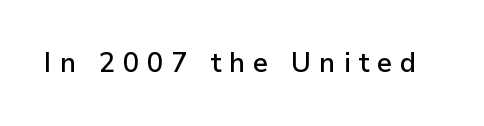
Q: Is the text bold? A: Semi-bold.
Q: Is the text italic (slanted)? A: No, it is upright.
Q: Is the text underlined? A: No.
Q: Is the spacing between letters normal or unusually wide? A: Unusually wide.
